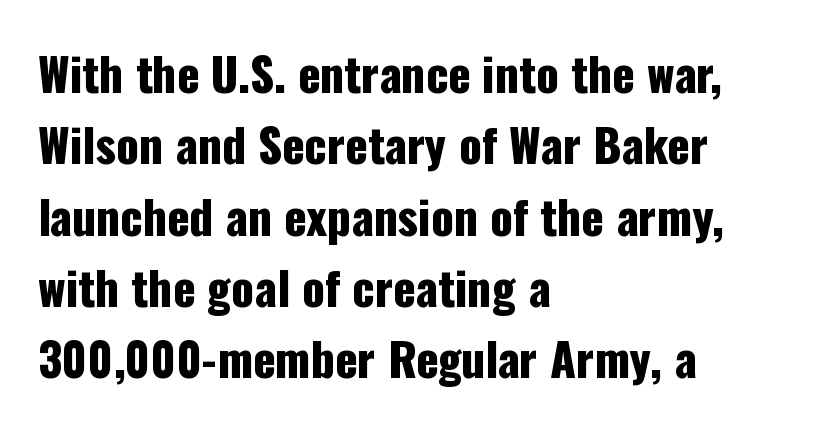
{"serif": "no", "italic": "no", "width": "condensed", "stroke_contrast": "low", "x_height": "medium", "monospaced": "no", "underline": "no", "align": "left", "line_spacing": "normal", "line_spacing_ratio": 1.55, "letter_spacing": "normal", "letter_spacing_em": 0.0, "glyph_px": 46}
